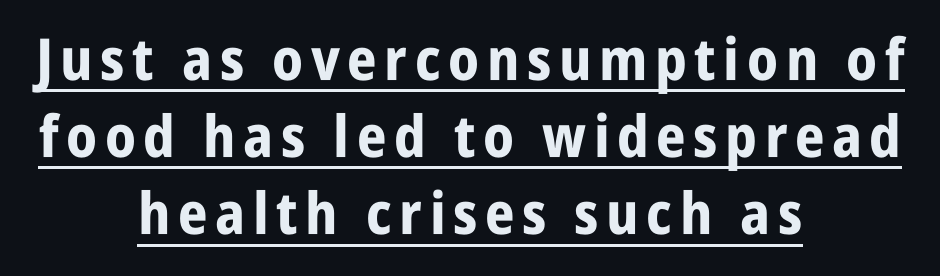
The image shows 58 px bold, condensed sans-serif type, upright; set centered, normal line spacing (1.33x), underlined; low stroke contrast and a large x-height.
